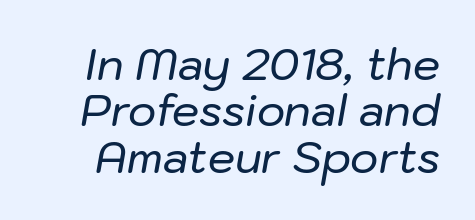
Q: Is the text italic (slanted)? A: Yes, it leans right by about 10 degrees.
Q: Is the text underlined? A: No.
Q: Is the spacing between letters normal or unusually wide? A: Normal.
Q: Is the spacing between lines tight, normal or loose? A: Tight.
Q: Width (condensed, normal, or wide)? A: Normal.
Q: Stroke contrast? A: Low.
Q: x-height? A: Medium.
Q: Monospaced? A: No.
